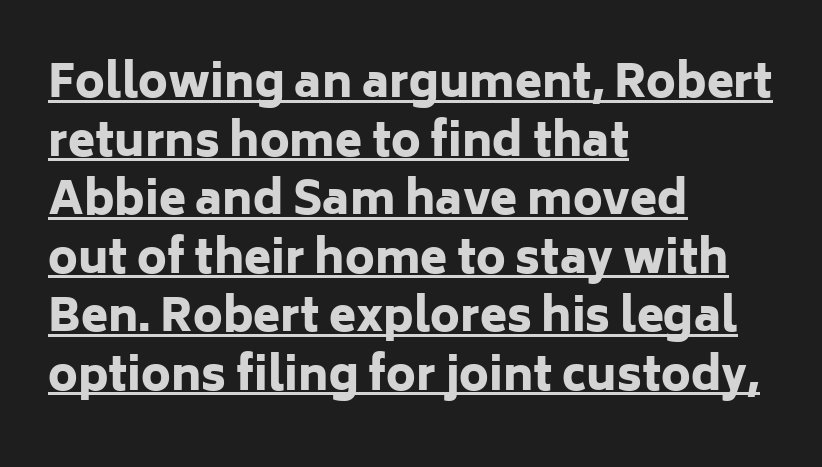
Q: Is the text bold? A: Yes.
Q: Is the text italic (slanted)? A: No, it is upright.
Q: Is the typeface a serif or a sans-serif typeface? A: Sans-serif.
Q: Is the text underlined? A: Yes.
Q: How is the paragraph aligned? A: Left-aligned.
Q: Is the spacing between letters normal or unusually wide? A: Normal.
Q: Is the spacing between lines tight, normal or loose? A: Normal.
Q: Width (condensed, normal, or wide)? A: Normal.
Q: Stroke contrast? A: Low.
Q: x-height? A: Medium.
Q: Monospaced? A: No.
